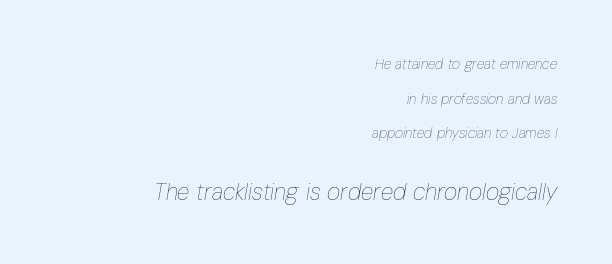
A flush-right, rag-left setting is used for this passage. The specimen omits any rule beneath the text block's lines. Quick note: interline space is abundant. Observe the lean: these are italic letterforms.
